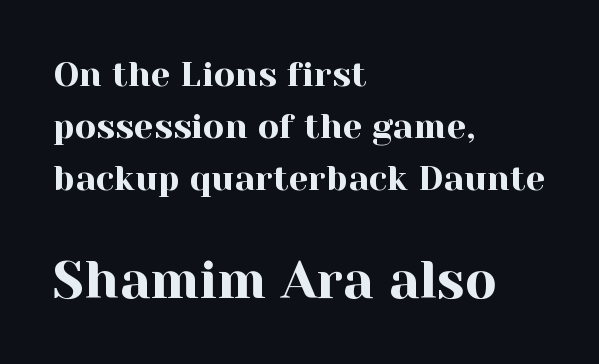
Q: Is the text italic (slanted)? A: No, it is upright.
Q: Is the typeface a serif or a sans-serif typeface? A: Serif.
Q: Is the text underlined? A: No.
Q: How is the paragraph aligned? A: Left-aligned.
Q: Is the spacing between letters normal or unusually wide? A: Normal.
Q: Is the spacing between lines tight, normal or loose? A: Normal.
Q: Which block of text is set in a larger size, the first (top) or the second (bottom)? A: The second (bottom) one.
Q: Width (condensed, normal, or wide)? A: Normal.
Q: x-height? A: Medium.
Q: Monospaced? A: No.
